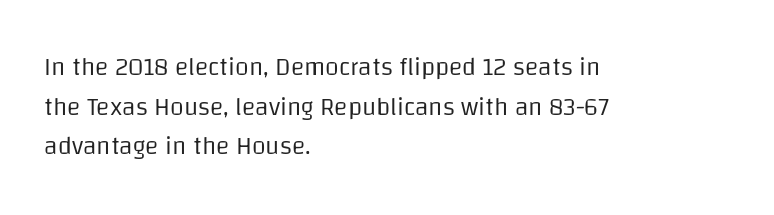
Q: Is the text bold? A: No.
Q: Is the text italic (slanted)? A: No, it is upright.
Q: Is the text underlined? A: No.
Q: How is the paragraph aligned? A: Left-aligned.
Q: Is the spacing between letters normal or unusually wide? A: Normal.
Q: Is the spacing between lines tight, normal or loose? A: Normal.
